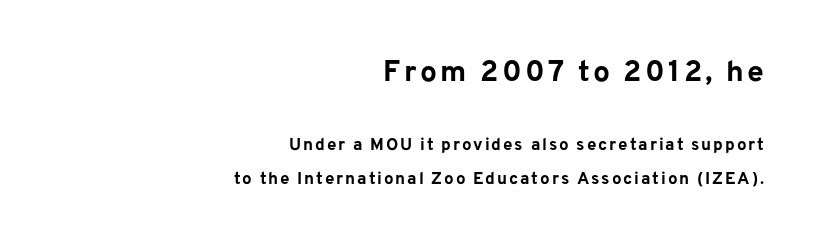
Q: Is the text bold? A: Yes.
Q: Is the text italic (slanted)? A: No, it is upright.
Q: Is the typeface a serif or a sans-serif typeface? A: Sans-serif.
Q: Is the text underlined? A: No.
Q: How is the paragraph aligned? A: Right-aligned.
Q: Is the spacing between lines tight, normal or loose? A: Loose.
Q: Which block of text is set in a larger size, the first (top) or the second (bottom)? A: The first (top) one.
Q: Width (condensed, normal, or wide)? A: Normal.
Q: Stroke contrast? A: Low.
Q: x-height? A: Medium.
Q: Monospaced? A: No.
